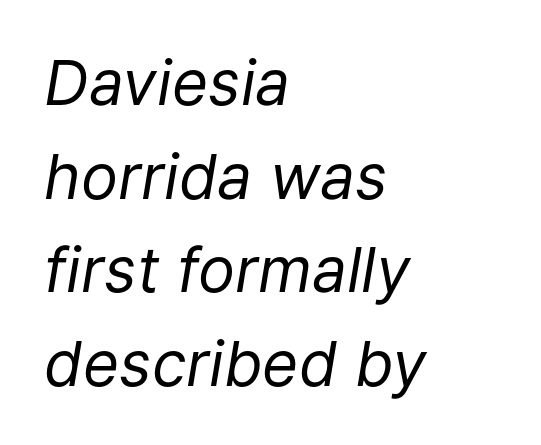
Q: Is the text bold? A: No.
Q: Is the text italic (slanted)? A: Yes, it leans right by about 9 degrees.
Q: Is the text underlined? A: No.
Q: How is the paragraph aligned? A: Left-aligned.
Q: Is the spacing between letters normal or unusually wide? A: Normal.
Q: Is the spacing between lines tight, normal or loose? A: Normal.
Q: Width (condensed, normal, or wide)? A: Normal.
Q: Stroke contrast? A: Low.
Q: x-height? A: Medium.
Q: Monospaced? A: No.
